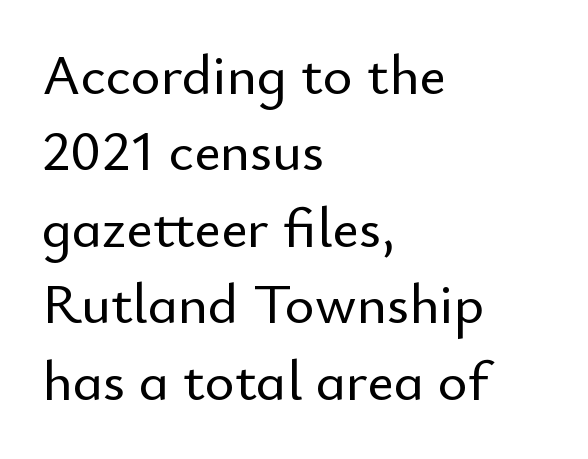
Notice how descenders clear the ascenders below comfortably — that's standard leading. You could call the tracking neutral — neither tight nor loose. Varying glyph widths throughout — classic text-font behaviour. Letterform terminals end flat and unadorned throughout the passage.
